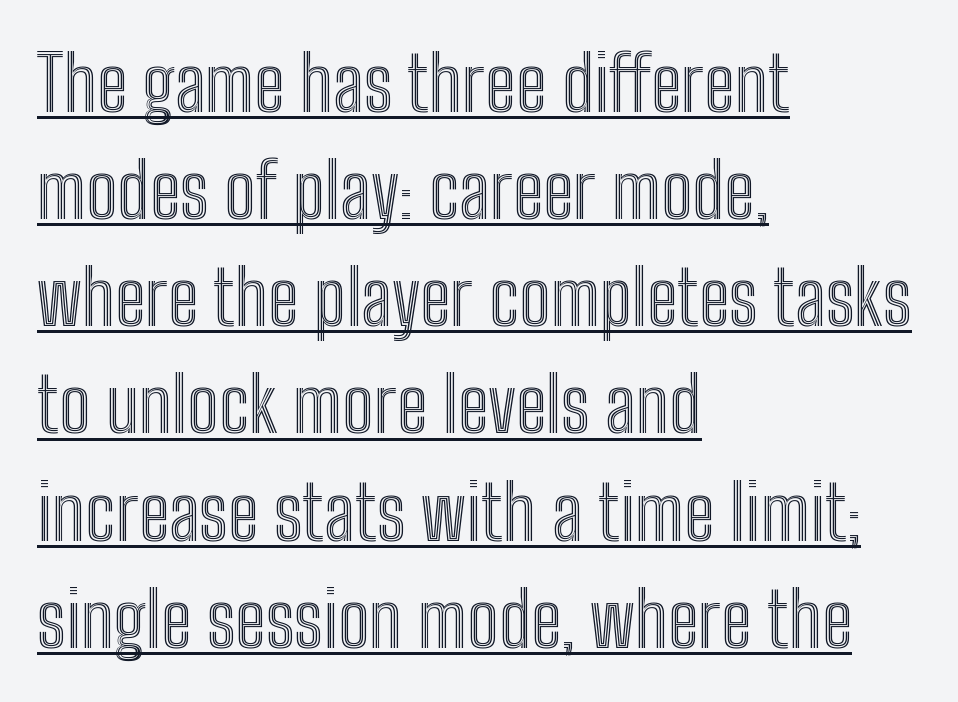
In terms of leading, this rendering sits right in the middle. The glyphs are accompanied by a horizontal stroke just below them. Characters follow at the spacing the type designer built in. Here the designer chose a conventional face with non-uniform glyph widths. Horizontally, the lines are justified to the leading edge only.
